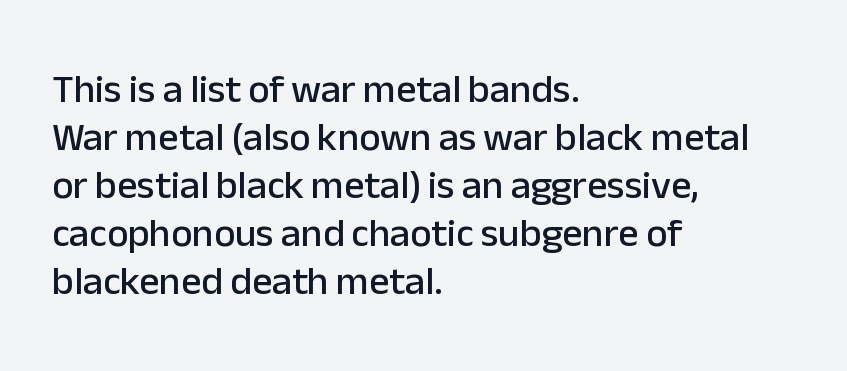
{"serif": "no", "italic": "no", "width": "normal", "stroke_contrast": "low", "x_height": "medium", "monospaced": "no", "underline": "no", "align": "left", "line_spacing_ratio": 1.2, "letter_spacing": "normal", "letter_spacing_em": 0.0, "glyph_px": 40}
